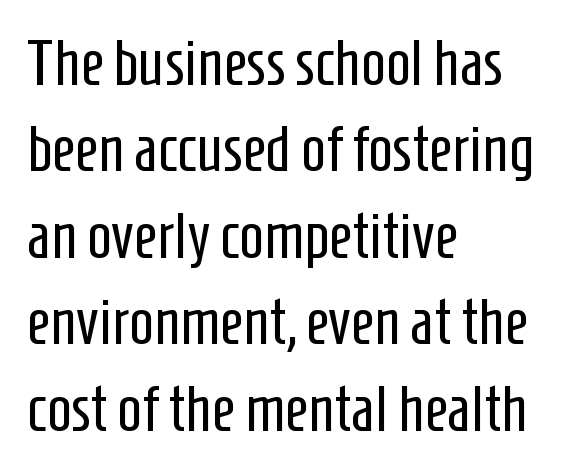
The image shows 65 px regular-weight, condensed sans-serif type, upright; set left-aligned, normal line spacing (1.33x), normal letter spacing, not underlined; low stroke contrast and a medium x-height.
